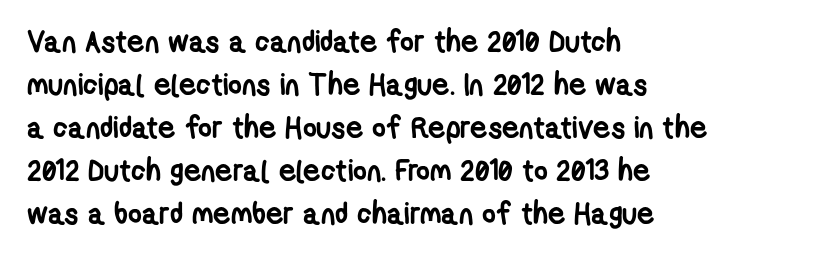
Q: Is the text bold? A: Yes.
Q: Is the typeface a serif or a sans-serif typeface? A: Sans-serif.
Q: Is the text underlined? A: No.
Q: How is the paragraph aligned? A: Left-aligned.
Q: Is the spacing between letters normal or unusually wide? A: Normal.
Q: Is the spacing between lines tight, normal or loose? A: Normal.
Q: Width (condensed, normal, or wide)? A: Condensed.
Q: Stroke contrast? A: Low.
Q: x-height? A: Medium.
Q: Monospaced? A: No.
